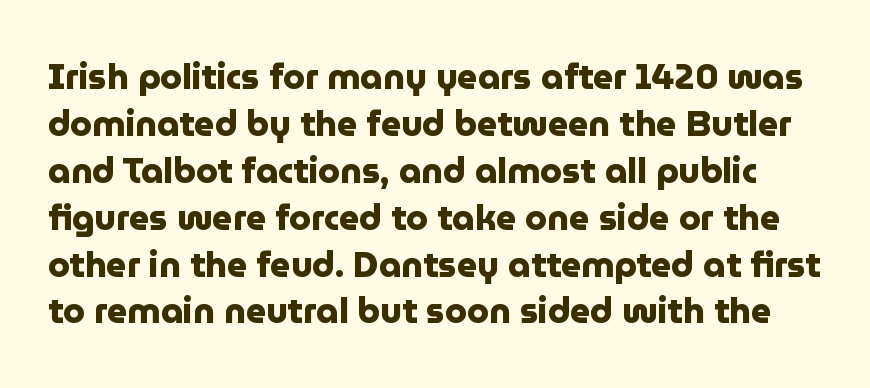
You can tell it's not italic because the verticals are truly vertical. Beneath every word, the page is bare. What's the leading like? Ordinary, nothing unusual. Honestly, the letter spacing is just normal — you wouldn't notice it.
